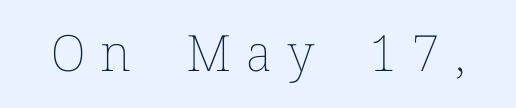
The image shows 50 px thin type, upright; set unusually wide letter spacing (+0.3 em), not underlined; low stroke contrast and a medium x-height.
